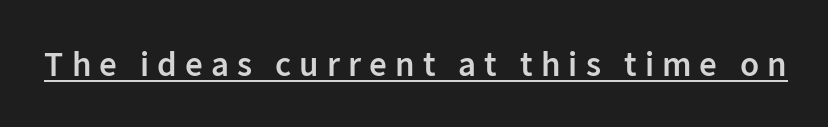
{"serif": "no", "italic": "no", "bold": "semi", "weight": "semibold", "width": "normal", "stroke_contrast": "low", "x_height": "medium", "monospaced": "no", "underline": "yes", "letter_spacing": "wide", "letter_spacing_em": 0.23, "glyph_px": 35}
